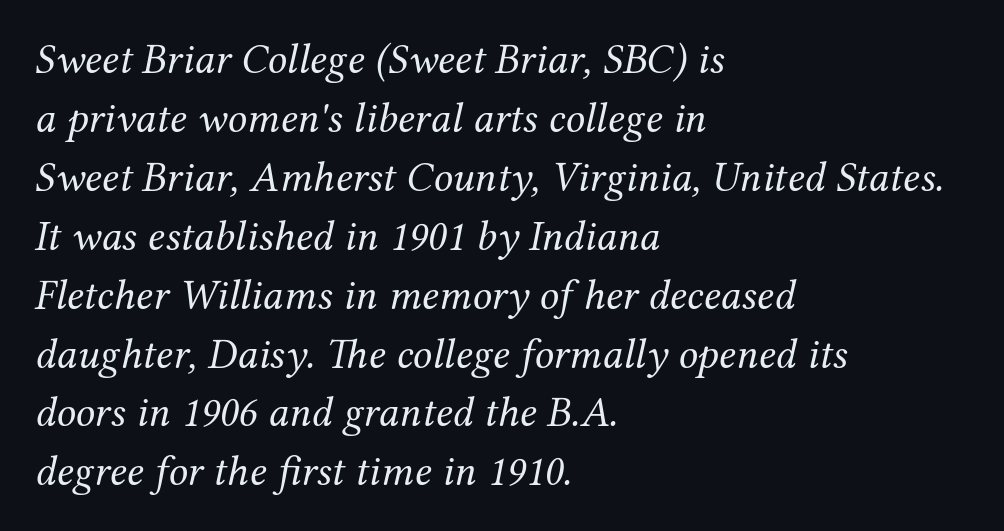
The image shows 43 px regular-weight serif type, italic (leaning right); set left-aligned, normal line spacing (1.37x), normal letter spacing, not underlined; medium stroke contrast and a medium x-height.
